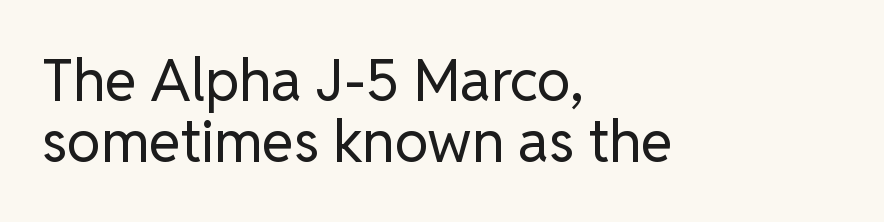
{"serif": "no", "italic": "no", "bold": "no", "weight": "regular", "width": "normal", "stroke_contrast": "low", "x_height": "medium", "monospaced": "no", "underline": "no", "align": "left", "line_spacing": "tight", "line_spacing_ratio": 1.06, "letter_spacing": "normal", "letter_spacing_em": 0.0, "glyph_px": 58}
